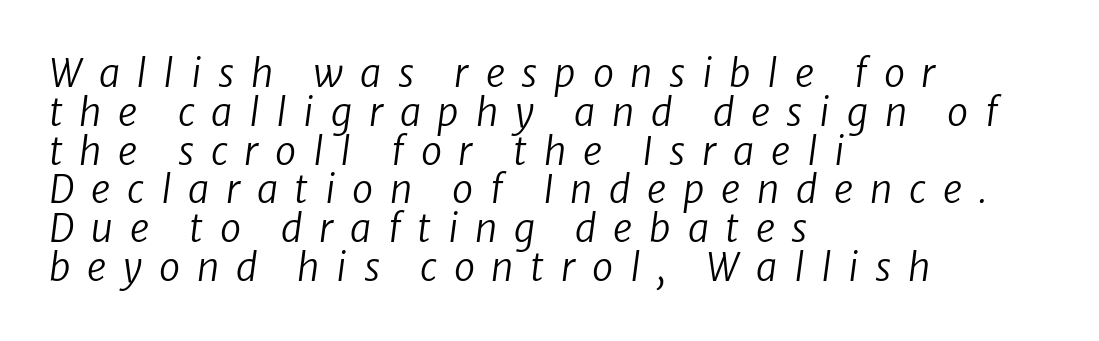
{"italic": "yes", "lean": "right", "slant_degrees": 8, "bold": "no", "weight": "regular", "width": "normal", "stroke_contrast": "low", "x_height": "medium", "monospaced": "no", "underline": "no", "align": "left", "line_spacing": "tight", "line_spacing_ratio": 1.02, "letter_spacing": "wide", "letter_spacing_em": 0.44, "glyph_px": 38}
